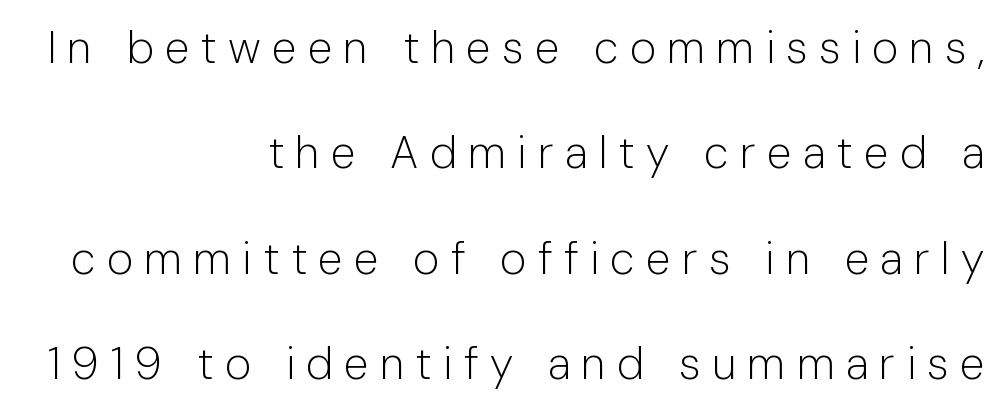
{"serif": "no", "italic": "no", "bold": "no", "weight": "light", "width": "normal", "stroke_contrast": "low", "x_height": "medium", "monospaced": "no", "underline": "no", "align": "right", "line_spacing": "loose", "line_spacing_ratio": 2.34, "letter_spacing": "wide", "letter_spacing_em": 0.25, "glyph_px": 45}
